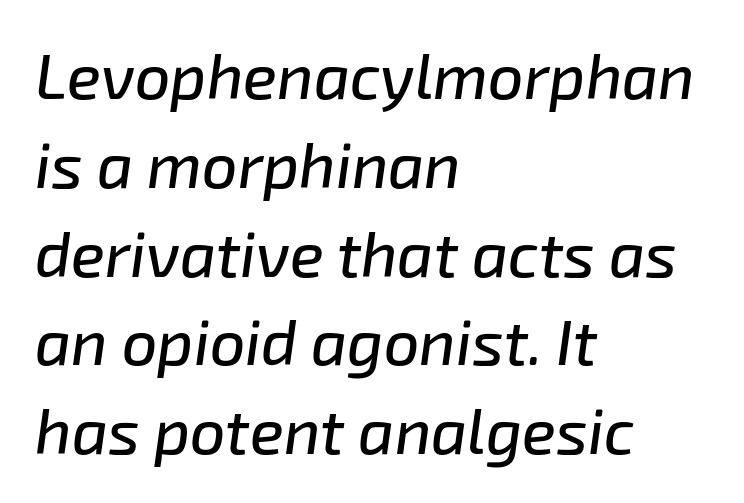
The image shows 63 px text type, italic (leaning right); set left-aligned, normal line spacing (1.41x), normal letter spacing, not underlined; low stroke contrast and a medium x-height.
